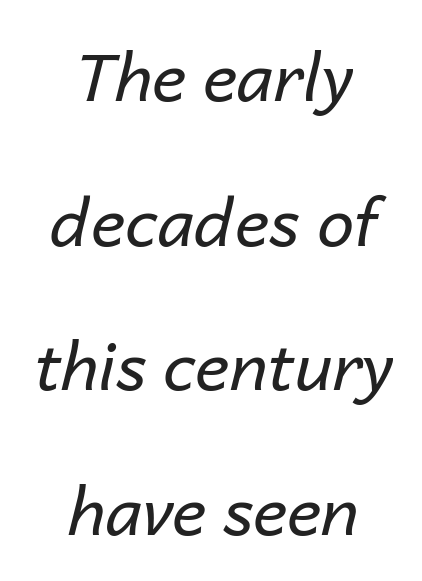
The space between consecutive lines is lavish. Teacher's note: observe the equal gaps on both sides — that is centered alignment. Characters are canted at an angle relative to the baseline's perpendicular. In terms of letterspacing, this is plain default setting. The space directly below the letters is spotless.
